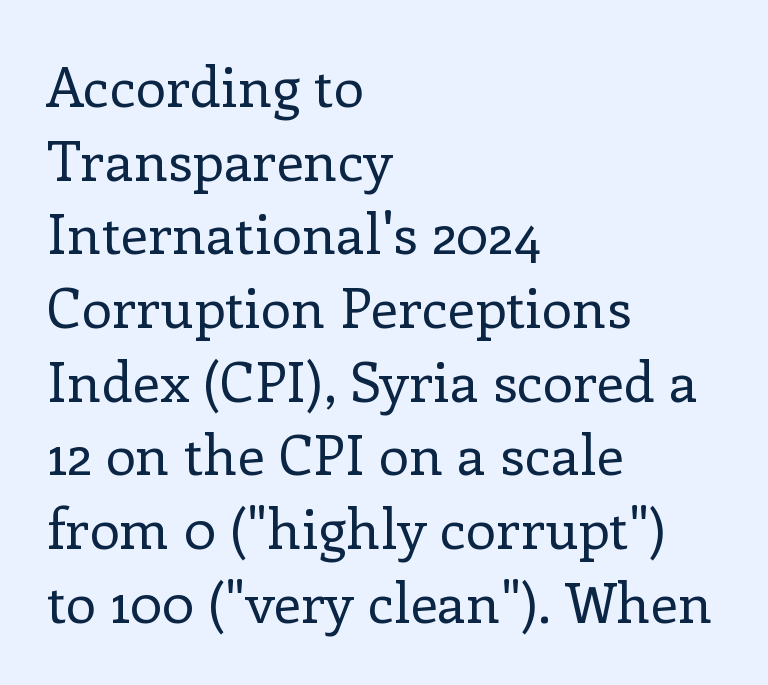
A typesetter would call this proportional, since set widths differ per character. A light-to-regular cut is what we see here. The letters sit at their default tracking, neither squeezed nor spread. Glance below the letters and you will spot only blank space.
